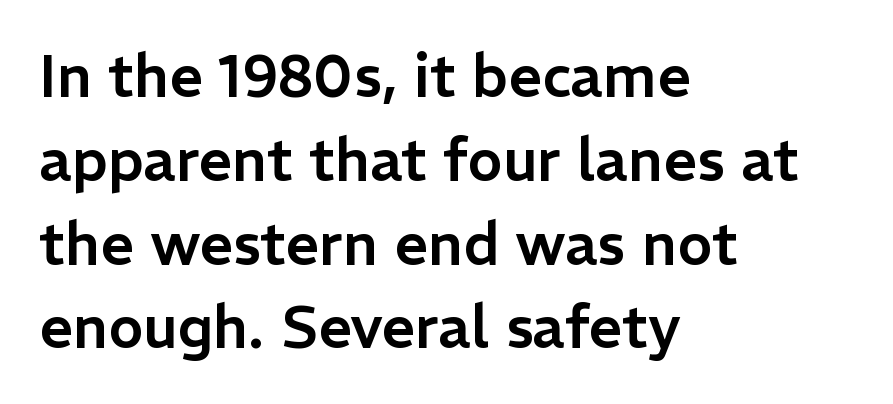
The image shows 59 px sans-serif type, upright; set left-aligned, normal line spacing (1.42x), normal letter spacing, not underlined; low stroke contrast and a medium x-height.
